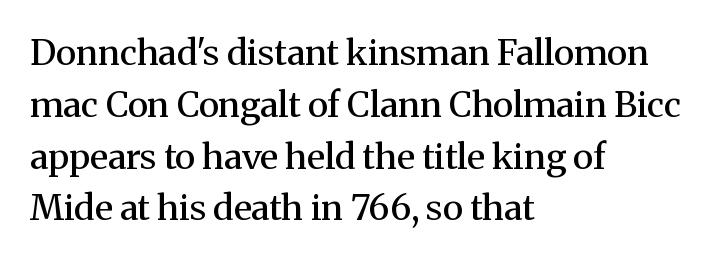
Q: Is the text bold? A: Semi-bold.
Q: Is the text italic (slanted)? A: No, it is upright.
Q: Is the typeface a serif or a sans-serif typeface? A: Serif.
Q: Is the text underlined? A: No.
Q: How is the paragraph aligned? A: Left-aligned.
Q: Is the spacing between letters normal or unusually wide? A: Normal.
Q: Is the spacing between lines tight, normal or loose? A: Normal.
Q: Width (condensed, normal, or wide)? A: Normal.
Q: Stroke contrast? A: Medium.
Q: x-height? A: Medium.
Q: Monospaced? A: No.
